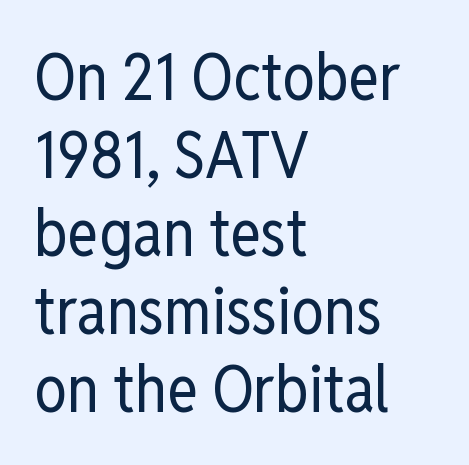
The image shows 65 px regular-weight, condensed sans-serif type, upright; set left-aligned, line spacing 1.2x, normal letter spacing, not underlined; low stroke contrast and a medium x-height.
